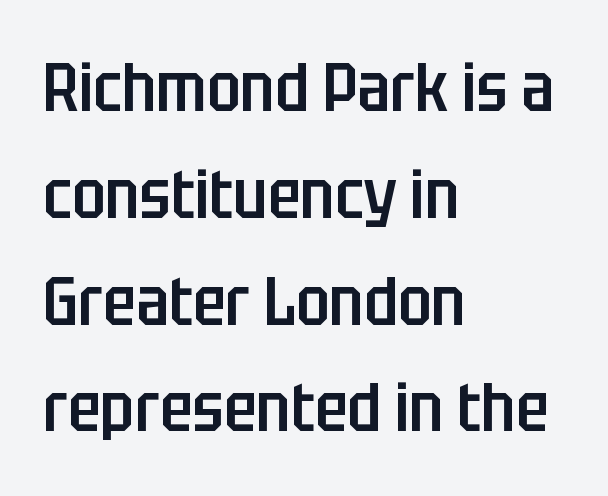
The image shows 68 px semibold, condensed sans-serif type, upright; set left-aligned, normal line spacing (1.57x), normal letter spacing, not underlined; low stroke contrast and a large x-height.
